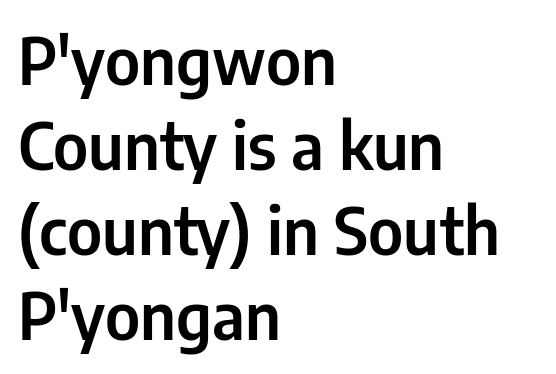
Q: Is the text italic (slanted)? A: No, it is upright.
Q: Is the typeface a serif or a sans-serif typeface? A: Sans-serif.
Q: Is the text underlined? A: No.
Q: How is the paragraph aligned? A: Left-aligned.
Q: Is the spacing between letters normal or unusually wide? A: Normal.
Q: Is the spacing between lines tight, normal or loose? A: Normal.
Q: Width (condensed, normal, or wide)? A: Condensed.
Q: Stroke contrast? A: Low.
Q: x-height? A: Medium.
Q: Monospaced? A: No.
